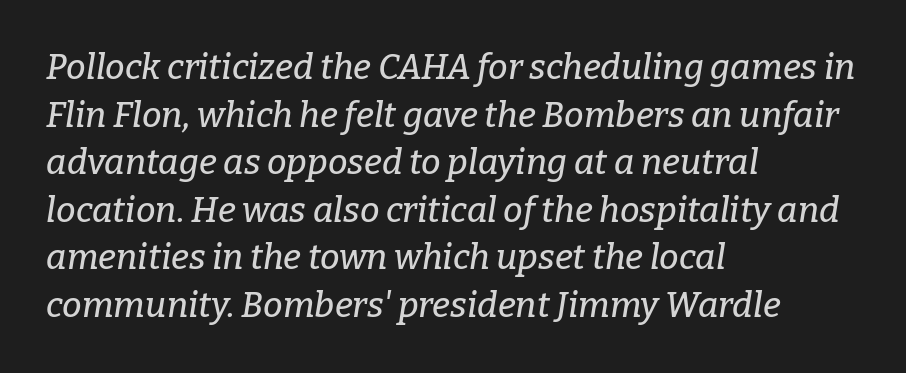
Varying glyph widths throughout — classic text-font behaviour. The glyphs in this specimen are seriffed. This sample is left-justified, so line endings fall wherever the words run out. The baseline area is clear. This is oblique type, the kind used for emphasis or titles. Honestly, the letter spacing is just normal — you wouldn't notice it.
